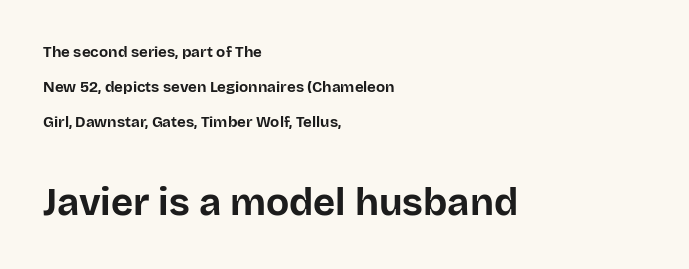
{"serif": "no", "italic": "no", "bold": "yes", "weight": "bold", "width": "normal", "stroke_contrast": "low", "x_height": "large", "monospaced": "no", "underline": "no", "align": "left", "line_spacing": "loose", "line_spacing_ratio": 2.34, "letter_spacing": "normal", "letter_spacing_em": 0.0, "larger_block": "second", "size_ratio": 2.53, "glyph_px": 38}
